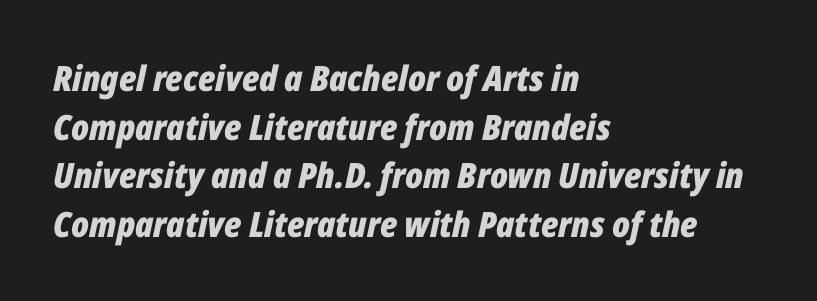
The image shows 35 px bold, condensed type, italic (leaning right); set left-aligned, normal line spacing (1.39x), normal letter spacing, not underlined; low stroke contrast and a medium x-height.
